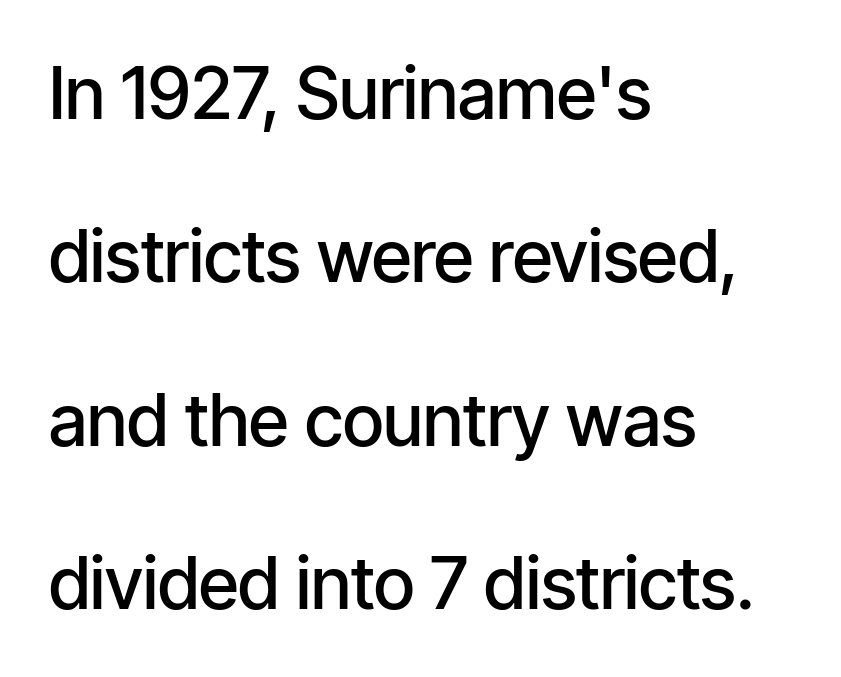
Q: Is the text bold? A: Semi-bold.
Q: Is the text italic (slanted)? A: No, it is upright.
Q: Is the typeface a serif or a sans-serif typeface? A: Sans-serif.
Q: Is the text underlined? A: No.
Q: How is the paragraph aligned? A: Left-aligned.
Q: Is the spacing between letters normal or unusually wide? A: Normal.
Q: Is the spacing between lines tight, normal or loose? A: Loose.
Q: Width (condensed, normal, or wide)? A: Condensed.
Q: Stroke contrast? A: Low.
Q: x-height? A: Medium.
Q: Monospaced? A: No.
